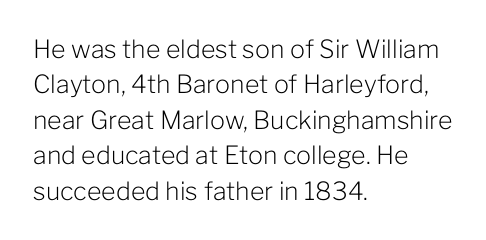
{"italic": "no", "bold": "no", "underline": "no", "align": "left", "line_spacing": "normal", "line_spacing_ratio": 1.42, "letter_spacing": "normal", "letter_spacing_em": 0.0, "glyph_px": 25}
